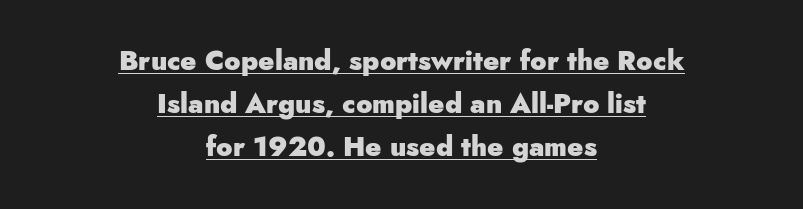
{"italic": "no", "bold": "yes", "underline": "yes", "align": "center", "line_spacing": "normal", "line_spacing_ratio": 1.6, "letter_spacing": "normal", "letter_spacing_em": 0.0, "glyph_px": 27}
